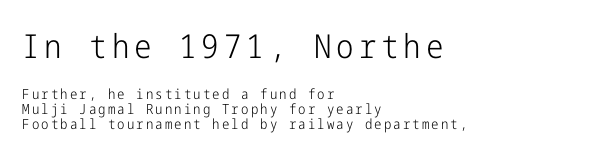
A classic flush-left, rag-right setting is used for this passage. The glyphs in this specimen are sans serif. Size hierarchy here favors the leading block over the trailing one. If you drew a line through each stem, it would be perfectly vertical. Caption: face not bold, strokes unweighted.
